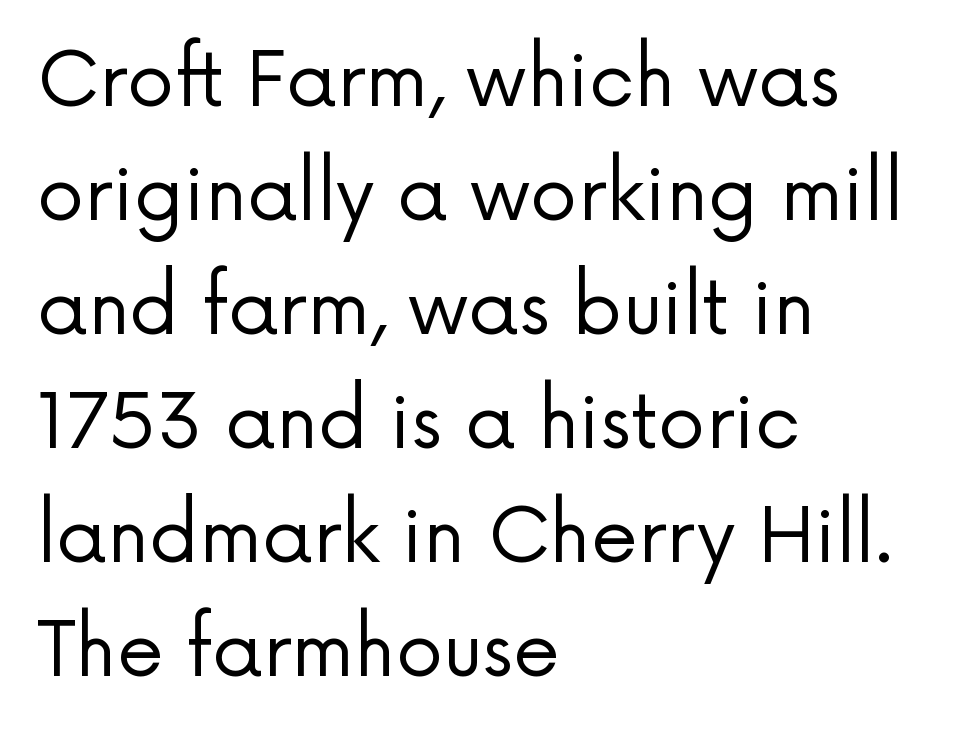
Q: Is the text bold? A: No.
Q: Is the text italic (slanted)? A: No, it is upright.
Q: Is the typeface a serif or a sans-serif typeface? A: Sans-serif.
Q: Is the text underlined? A: No.
Q: How is the paragraph aligned? A: Left-aligned.
Q: Is the spacing between letters normal or unusually wide? A: Normal.
Q: Is the spacing between lines tight, normal or loose? A: Normal.
Q: Width (condensed, normal, or wide)? A: Normal.
Q: Stroke contrast? A: Low.
Q: x-height? A: Medium.
Q: Monospaced? A: No.
